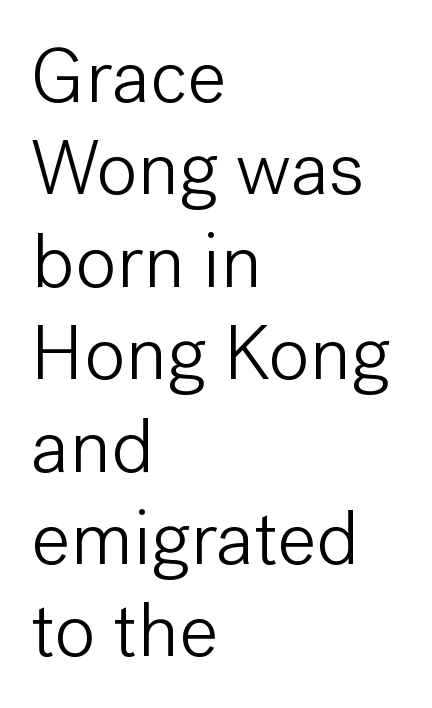
The image shows 77 px light sans-serif type, upright; set left-aligned, line spacing 1.2x, normal letter spacing, not underlined; low stroke contrast and a medium x-height.
